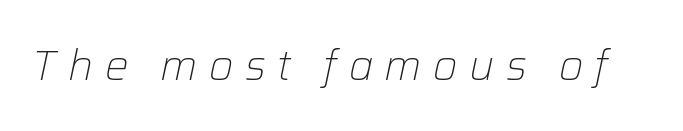
This sample uses an oblique cut, with every glyph tilted off the vertical. Here the designer chose a conventional face with non-uniform glyph widths. Caption: face not bold, strokes unweighted. The strip under each line holds only bare page. Loose tracking; the words dissolve into strings of separated letters.
